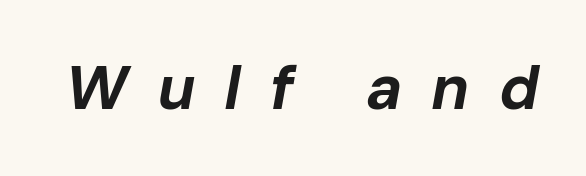
The image shows 62 px bold type, italic (leaning right); set unusually wide letter spacing (+0.46 em), not underlined; low stroke contrast and a medium x-height.
